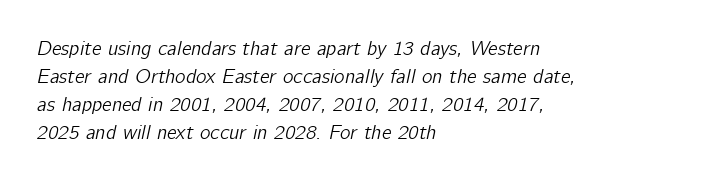
Descender tails drop into unmarked territory. Notice how the stems are inclined rather than vertical — that's the hallmark of italics. Where is the straight margin? On the left. The block of text has a typical density, with ordinary space between rows.
